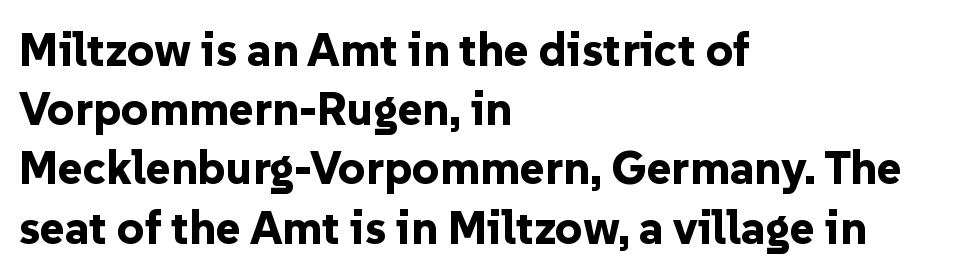
Q: Is the text bold? A: Yes.
Q: Is the text italic (slanted)? A: No, it is upright.
Q: Is the typeface a serif or a sans-serif typeface? A: Sans-serif.
Q: Is the text underlined? A: No.
Q: How is the paragraph aligned? A: Left-aligned.
Q: Is the spacing between letters normal or unusually wide? A: Normal.
Q: Is the spacing between lines tight, normal or loose? A: Normal.
Q: Width (condensed, normal, or wide)? A: Normal.
Q: Stroke contrast? A: Low.
Q: x-height? A: Medium.
Q: Monospaced? A: No.
